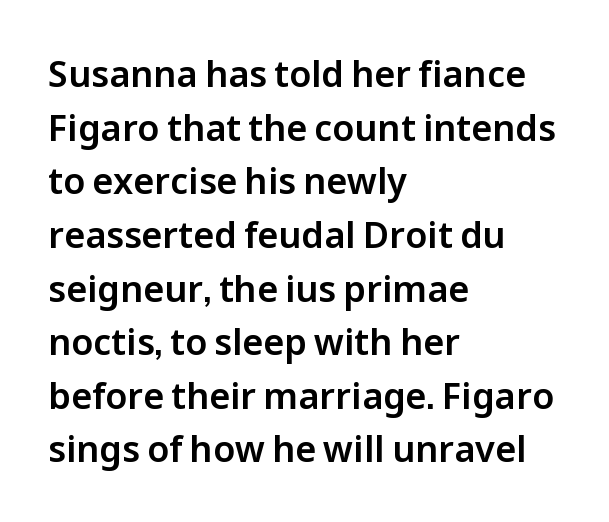
The glyphs are unaccompanied by any horizontal stroke below them. The typography opts for an upright posture over an oblique one. The ragged edge is on the right, which tells us the setting is flush left. The glyphs in this specimen are sans serif. The type is set solid horizontally, with unmodified tracking.
